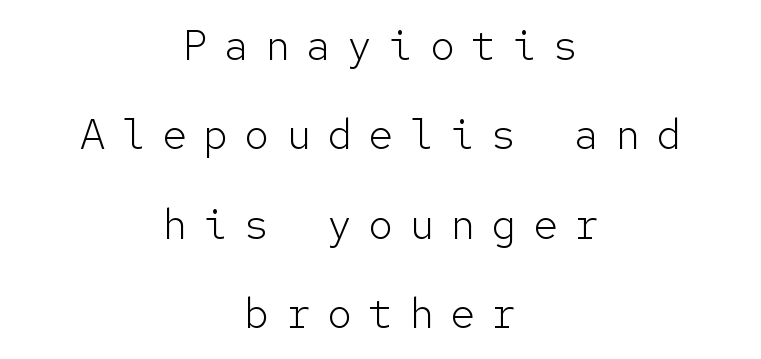
Q: Is the text bold? A: No.
Q: Is the text italic (slanted)? A: No, it is upright.
Q: Is the typeface a serif or a sans-serif typeface? A: Sans-serif.
Q: Is the text underlined? A: No.
Q: How is the paragraph aligned? A: Centered.
Q: Is the spacing between letters normal or unusually wide? A: Unusually wide.
Q: Is the spacing between lines tight, normal or loose? A: Loose.
Q: Width (condensed, normal, or wide)? A: Normal.
Q: Stroke contrast? A: Low.
Q: x-height? A: Medium.
Q: Monospaced? A: Yes.
